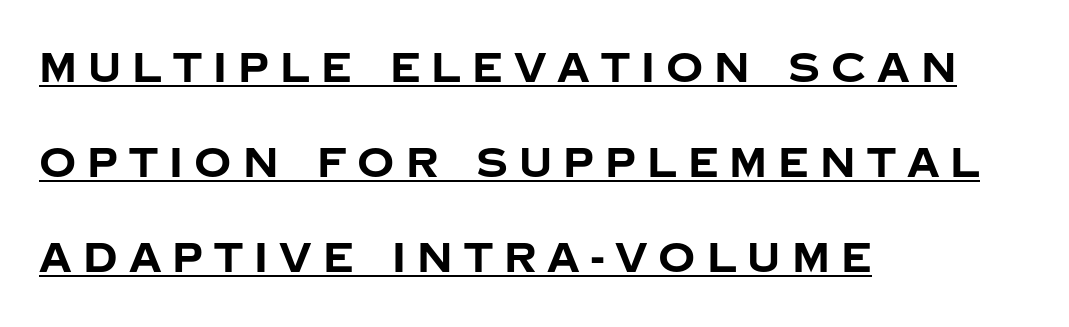
The image shows 41 px bold sans-serif type, upright; set left-aligned, loose line spacing (2.32x), unusually wide letter spacing (+0.27 em), underlined; low stroke contrast and a large x-height.
